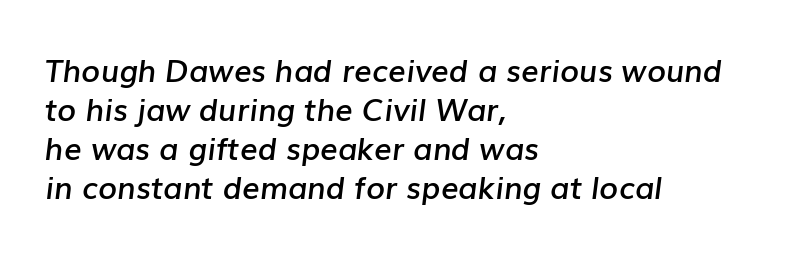
Q: Is the text bold? A: Semi-bold.
Q: Is the text italic (slanted)? A: Yes, it leans right by about 7 degrees.
Q: Is the text underlined? A: No.
Q: How is the paragraph aligned? A: Left-aligned.
Q: Is the spacing between letters normal or unusually wide? A: Normal.
Q: Is the spacing between lines tight, normal or loose? A: Normal.
Q: Width (condensed, normal, or wide)? A: Normal.
Q: Stroke contrast? A: Low.
Q: x-height? A: Medium.
Q: Monospaced? A: No.
